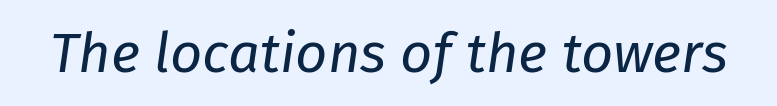
{"italic": "yes", "lean": "right", "slant_degrees": 8, "bold": "no", "weight": "regular", "width": "normal", "stroke_contrast": "low", "x_height": "medium", "monospaced": "no", "underline": "no", "letter_spacing": "normal", "letter_spacing_em": 0.0, "glyph_px": 56}
